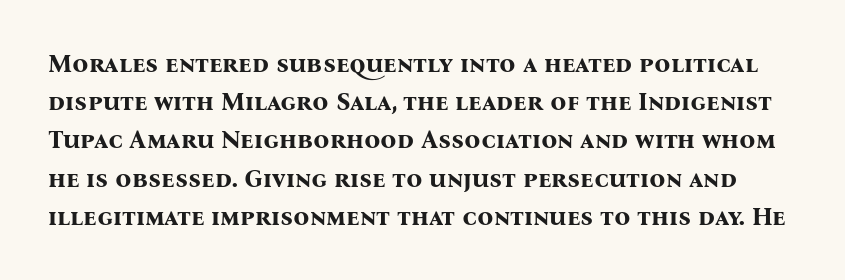
{"italic": "no", "bold": "yes", "underline": "no", "line_spacing": "normal", "line_spacing_ratio": 1.53, "letter_spacing": "normal", "letter_spacing_em": 0.0, "glyph_px": 25}
